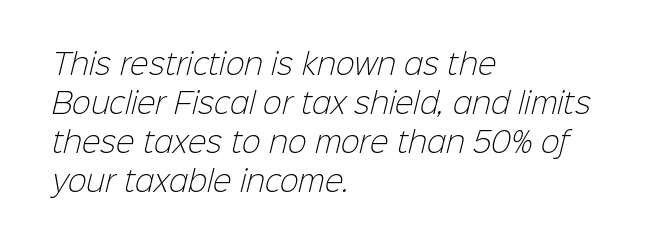
Q: Is the text bold? A: No.
Q: Is the typeface a serif or a sans-serif typeface? A: Sans-serif.
Q: Is the text underlined? A: No.
Q: How is the paragraph aligned? A: Left-aligned.
Q: Is the spacing between letters normal or unusually wide? A: Normal.
Q: Is the spacing between lines tight, normal or loose? A: Normal.
Q: Width (condensed, normal, or wide)? A: Normal.
Q: Stroke contrast? A: Low.
Q: x-height? A: Medium.
Q: Monospaced? A: No.
